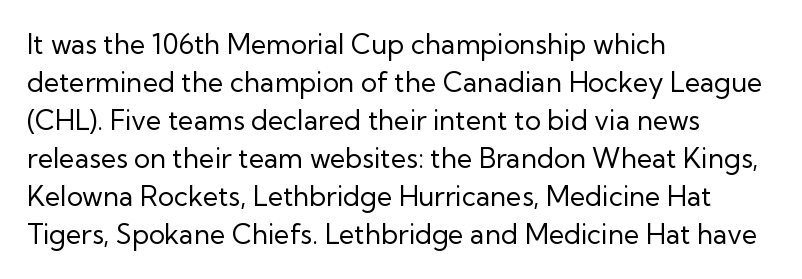
The designer left line spacing at the default. A classic flush-left, rag-right setting is used for this passage. The font sits on the lighter half of the weight spectrum, regular included. The letters stand straight up with perfectly vertical stems. No word sits above an underline.
